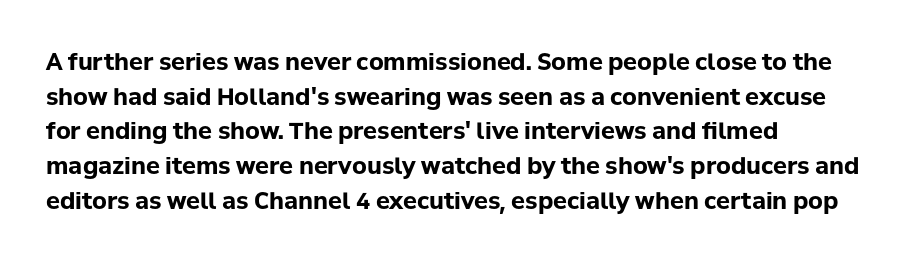
{"italic": "no", "bold": "yes", "underline": "no", "align": "left", "line_spacing": "normal", "line_spacing_ratio": 1.51, "letter_spacing": "normal", "letter_spacing_em": 0.0, "glyph_px": 23}
